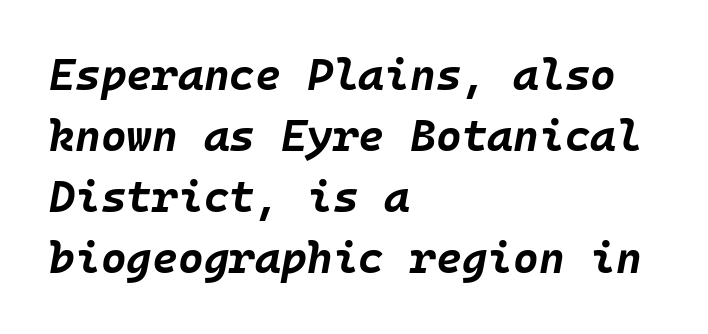
Q: Is the text bold? A: Yes.
Q: Is the text italic (slanted)? A: Yes, it leans right by about 10 degrees.
Q: Is the text underlined? A: No.
Q: How is the paragraph aligned? A: Left-aligned.
Q: Is the spacing between letters normal or unusually wide? A: Normal.
Q: Is the spacing between lines tight, normal or loose? A: Normal.
Q: Width (condensed, normal, or wide)? A: Normal.
Q: Stroke contrast? A: Low.
Q: x-height? A: Large.
